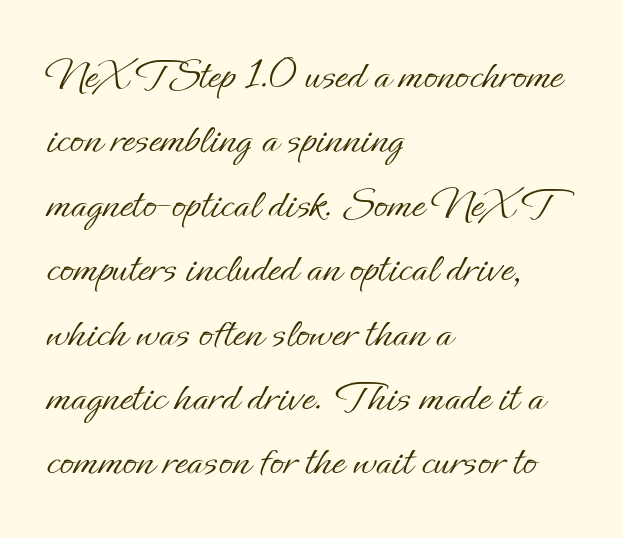
Evenly set lines give the paragraph a standard silhouette. Caption: multi-line text, flush left, ragged right. Between one letter and the next there's only the usual sliver of space.
